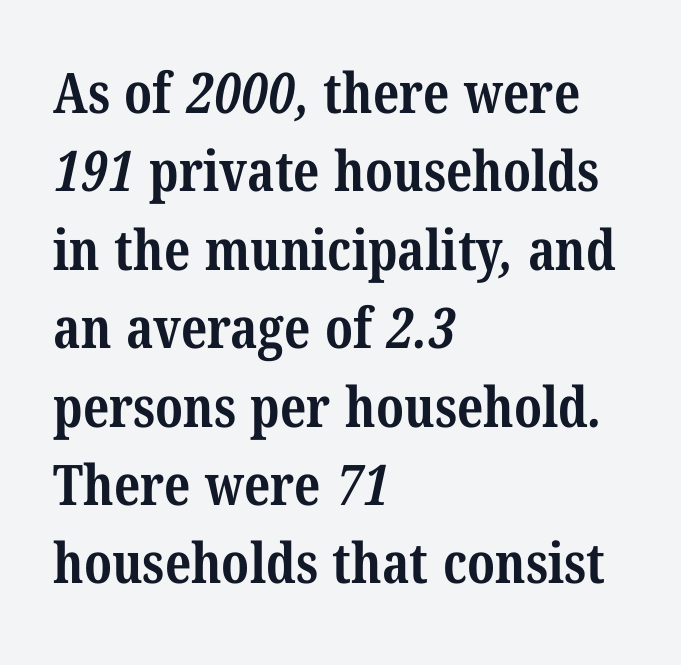
The space beneath each line is pristine and unruled. Emphasis by weight is at full strength: bold. This sample has the flowing, uneven cadence of proportional lettering. Nothing unusual about the tracking: characters are spaced as the font intends. In CSS terms this would be text-align: left. Reading down the column, the eye jumps a familiar distance to each next line.
